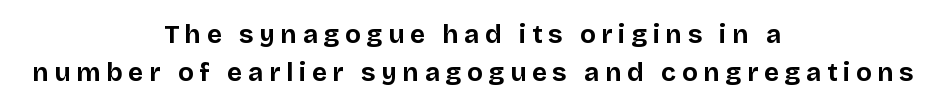
The image shows 26 px bold type, upright; set centered, normal line spacing (1.45x), unusually wide letter spacing (+0.22 em), not underlined.
